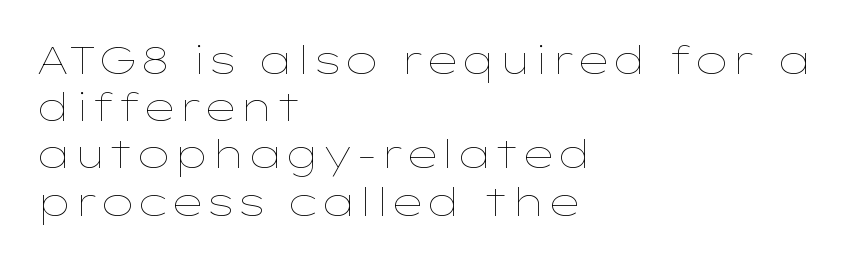
The image shows 39 px thin, wide type, upright; set left-aligned, line spacing 1.21x, normal letter spacing, not underlined; low stroke contrast and a medium x-height.
